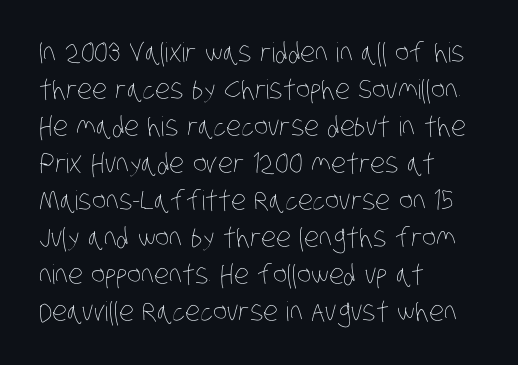
The passage shown is not underscored anywhere. The typesetter chose a ragged-right arrangement here. Letters have the restrained weight of plain body copy at most. Default kerning and tracking; the words read as compact shapes.
